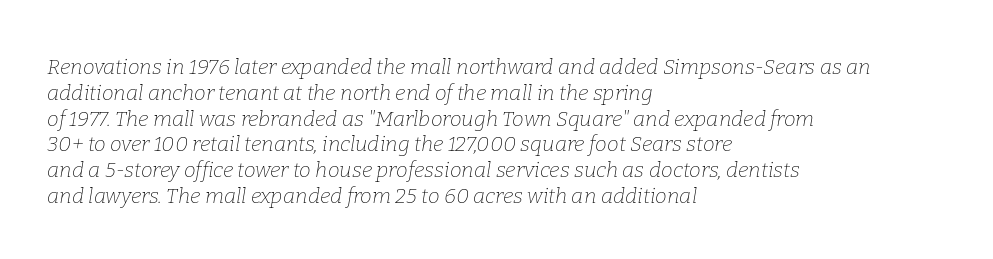
This rendering leaves character spacing at its baseline value. Which margin do the lines hug? The left one — the right edge is uneven. Lines of text with bare space underneath. Is this a heavy cut? Hardly; it is regular or lighter.
